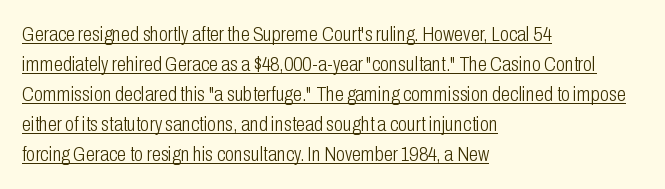
The image shows 21 px text type, upright; set left-aligned, normal line spacing (1.43x), normal letter spacing, underlined.
